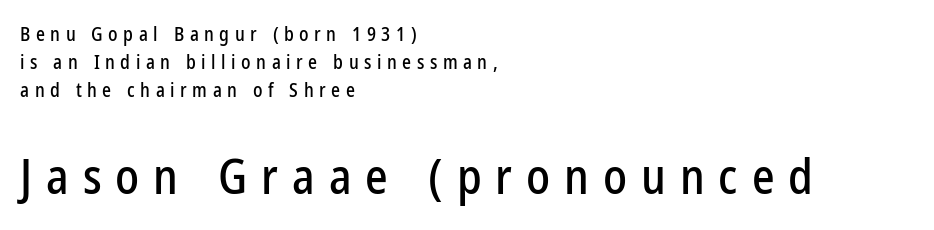
Grotesque or geometric, the face here clearly has no serifs. Nope, not italic — everything's standing straight. Do the characters align in a grid? No, the font is proportional. This rendering widens character spacing well past its baseline value.
